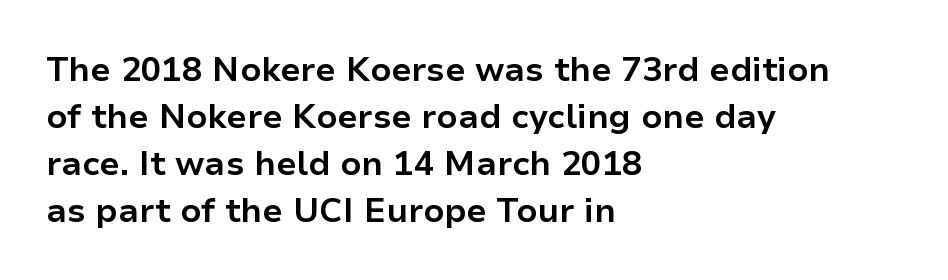
The image shows 34 px bold sans-serif type, upright; set left-aligned, normal line spacing (1.38x), normal letter spacing, not underlined; low stroke contrast and a medium x-height.
